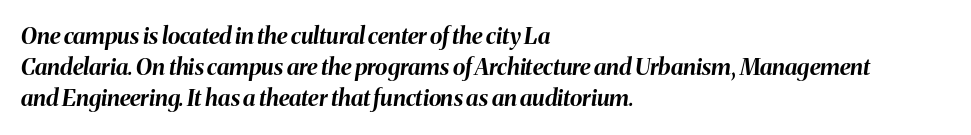
Q: Is the text bold? A: Yes.
Q: Is the text italic (slanted)? A: Yes, it leans right by about 8 degrees.
Q: Is the text underlined? A: No.
Q: How is the paragraph aligned? A: Left-aligned.
Q: Is the spacing between letters normal or unusually wide? A: Normal.
Q: Is the spacing between lines tight, normal or loose? A: Normal.
